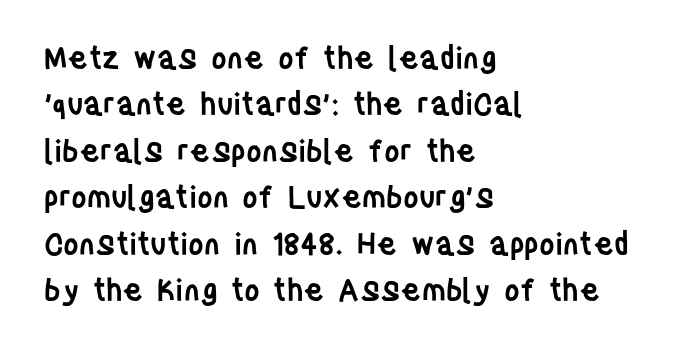
{"serif": "no", "italic": "no", "bold": "semi", "weight": "semibold", "width": "condensed", "stroke_contrast": "low", "x_height": "large", "monospaced": "no", "underline": "no", "align": "left", "line_spacing": "normal", "line_spacing_ratio": 1.55, "letter_spacing": "normal", "letter_spacing_em": 0.0, "glyph_px": 30}
